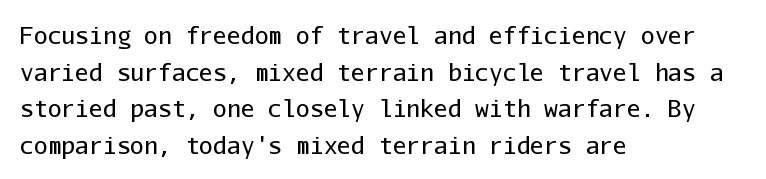
Notice how descenders clear the ascenders below comfortably — that's standard leading. Heft: none added — not bold. Posture: upright roman. The tracking reads as untouched default to a designer's eye. If you drew a ruler down the left edge, every line would touch it.
